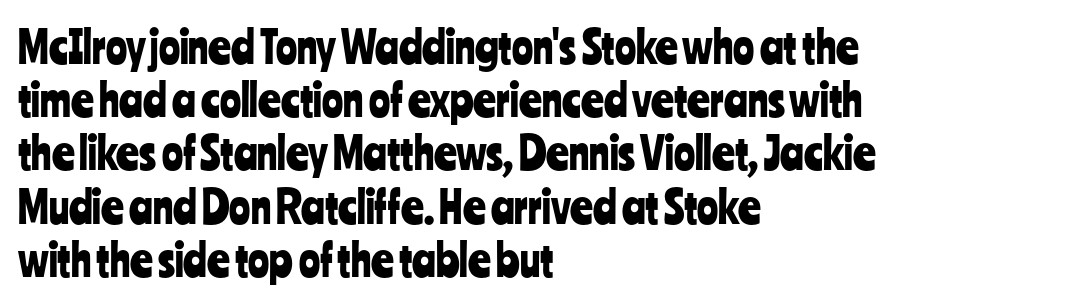
Q: Is the text italic (slanted)? A: No, it is upright.
Q: Is the typeface a serif or a sans-serif typeface? A: Sans-serif.
Q: Is the text underlined? A: No.
Q: How is the paragraph aligned? A: Left-aligned.
Q: Is the spacing between letters normal or unusually wide? A: Normal.
Q: Width (condensed, normal, or wide)? A: Condensed.
Q: Stroke contrast? A: Low.
Q: x-height? A: Medium.
Q: Monospaced? A: No.
